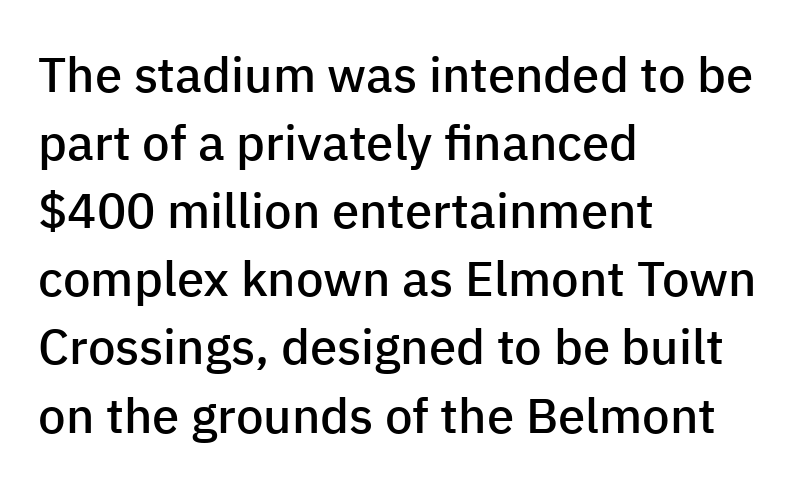
Q: Is the text bold? A: Semi-bold.
Q: Is the text italic (slanted)? A: No, it is upright.
Q: Is the typeface a serif or a sans-serif typeface? A: Sans-serif.
Q: Is the text underlined? A: No.
Q: How is the paragraph aligned? A: Left-aligned.
Q: Is the spacing between letters normal or unusually wide? A: Normal.
Q: Is the spacing between lines tight, normal or loose? A: Normal.
Q: Width (condensed, normal, or wide)? A: Normal.
Q: Stroke contrast? A: Low.
Q: x-height? A: Medium.
Q: Monospaced? A: No.
